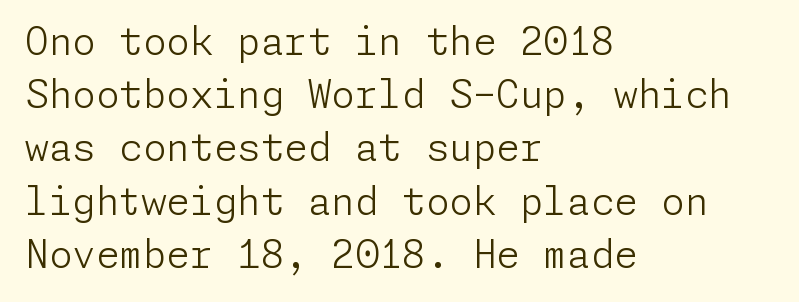
{"serif": "no", "italic": "no", "bold": "no", "weight": "light", "width": "normal", "stroke_contrast": "low", "x_height": "medium", "underline": "no", "align": "left", "line_spacing": "normal", "line_spacing_ratio": 1.4, "letter_spacing": "normal", "letter_spacing_em": 0.0, "glyph_px": 38}
